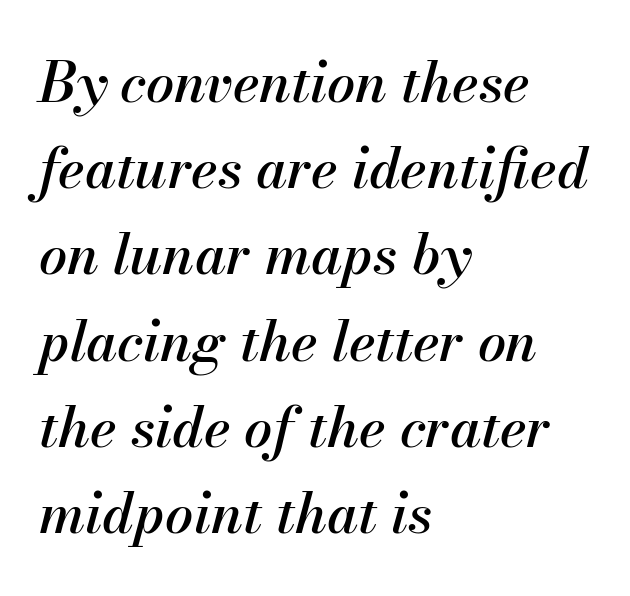
A clean baseline with only descenders dipping below it. How would I describe the line gaps? Plain and ordinary. The typography opts for an oblique posture over an upright one. What stands out about the letter spacing? Nothing — it is the standard amount. The paragraph shown leans on its left margin. Proportional: the letters do not fall into vertical columns.
